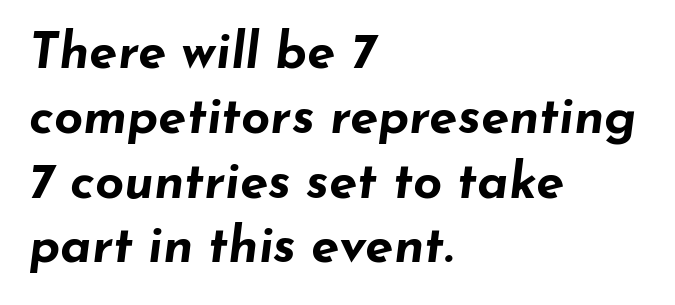
{"italic": "yes", "lean": "right", "slant_degrees": 7, "bold": "yes", "weight": "bold", "width": "wide", "stroke_contrast": "low", "x_height": "small", "monospaced": "no", "underline": "no", "align": "left", "line_spacing": "normal", "line_spacing_ratio": 1.27, "letter_spacing": "normal", "letter_spacing_em": 0.0, "glyph_px": 51}
